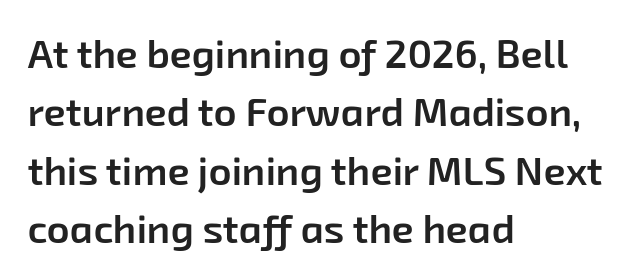
Q: Is the text bold? A: Semi-bold.
Q: Is the typeface a serif or a sans-serif typeface? A: Sans-serif.
Q: Is the text underlined? A: No.
Q: How is the paragraph aligned? A: Left-aligned.
Q: Is the spacing between letters normal or unusually wide? A: Normal.
Q: Is the spacing between lines tight, normal or loose? A: Normal.
Q: Width (condensed, normal, or wide)? A: Normal.
Q: Stroke contrast? A: Low.
Q: x-height? A: Medium.
Q: Monospaced? A: No.
